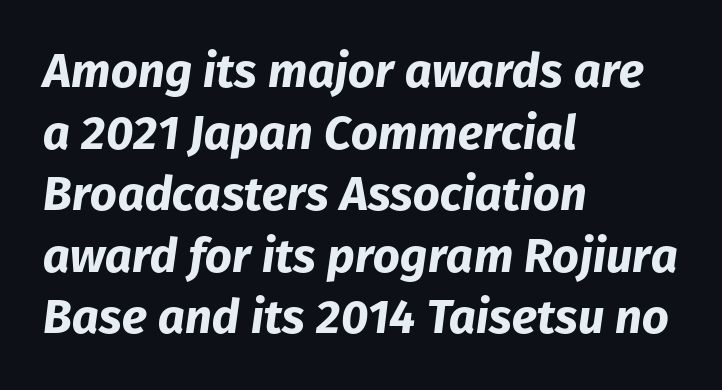
{"italic": "yes", "lean": "right", "slant_degrees": 8, "bold": "yes", "weight": "bold", "width": "normal", "stroke_contrast": "low", "x_height": "medium", "monospaced": "no", "underline": "no", "align": "left", "line_spacing": "normal", "line_spacing_ratio": 1.31, "letter_spacing": "normal", "letter_spacing_em": 0.0, "glyph_px": 47}
